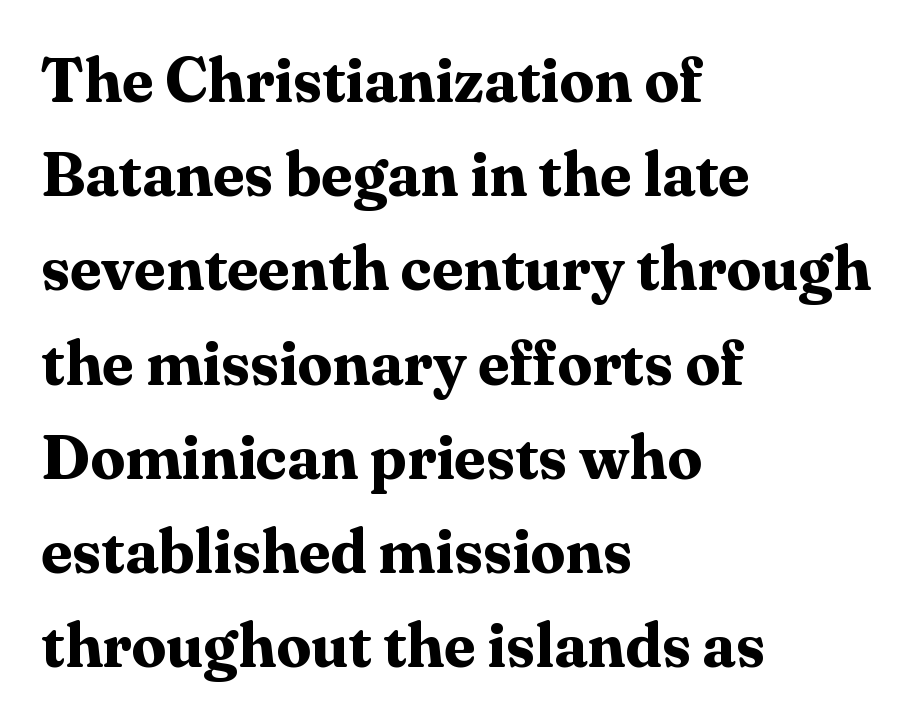
{"serif": "yes", "italic": "no", "bold": "yes", "weight": "bold", "width": "normal", "stroke_contrast": "medium", "x_height": "medium", "monospaced": "no", "underline": "no", "align": "left", "line_spacing": "normal", "line_spacing_ratio": 1.52, "letter_spacing": "normal", "letter_spacing_em": 0.0, "glyph_px": 62}
